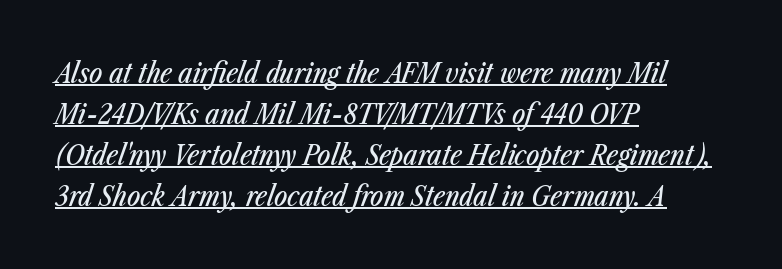
Q: Is the text italic (slanted)? A: Yes, it leans right by about 23 degrees.
Q: Is the text underlined? A: Yes.
Q: How is the paragraph aligned? A: Left-aligned.
Q: Is the spacing between letters normal or unusually wide? A: Normal.
Q: Is the spacing between lines tight, normal or loose? A: Normal.
Q: Width (condensed, normal, or wide)? A: Condensed.
Q: Stroke contrast? A: Low.
Q: x-height? A: Medium.
Q: Monospaced? A: No.
